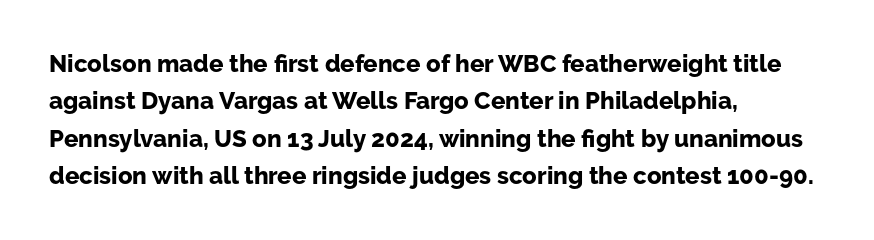
Underline: absent. Strokes here are thick enough to call this a true bold. This block has exactly the height ordinary leading produces. Standard letterfit; no display-style spreading of the glyphs. The lines are quadded left.
